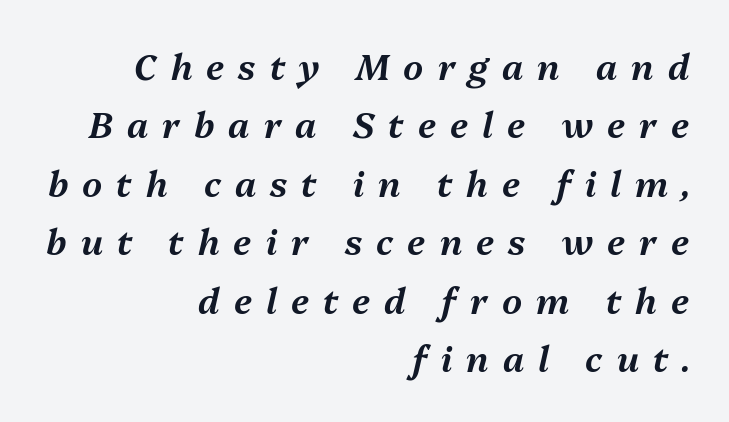
The image shows 35 px text type, italic (leaning right); set right-aligned, normal line spacing (1.67x), unusually wide letter spacing (+0.4 em), not underlined; medium stroke contrast and a medium x-height.
